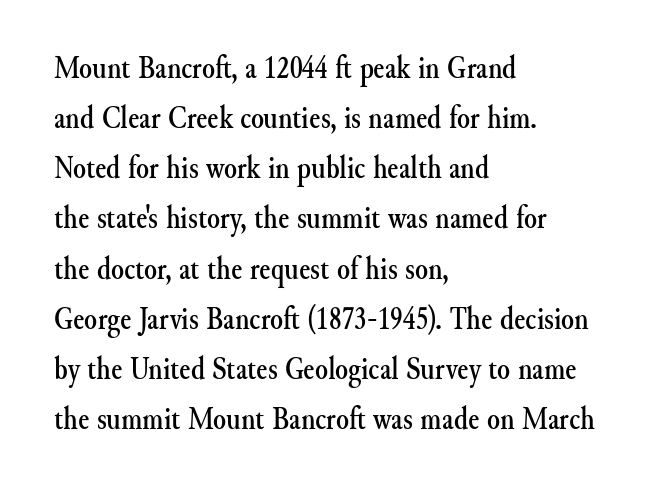
{"serif": "yes", "italic": "no", "width": "normal", "stroke_contrast": "medium", "x_height": "small", "monospaced": "no", "underline": "no", "align": "left", "line_spacing": "normal", "line_spacing_ratio": 1.52, "letter_spacing": "normal", "letter_spacing_em": 0.0, "glyph_px": 33}
